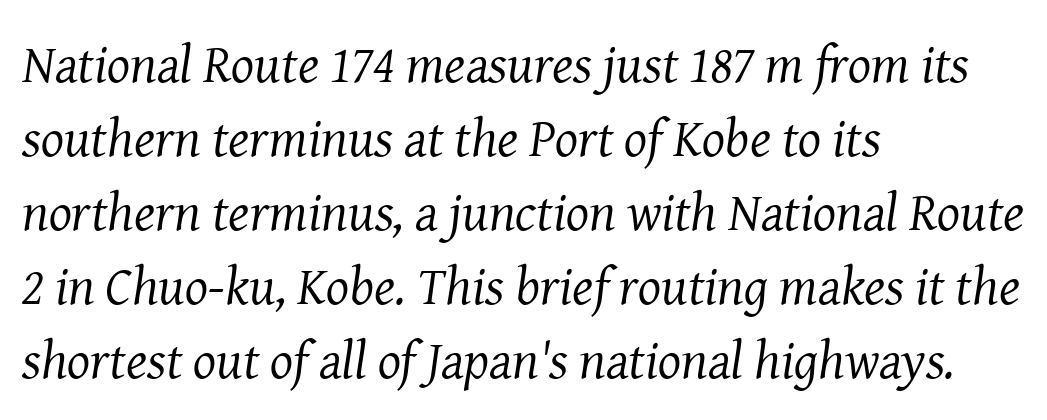
The image shows 54 px regular-weight serif type, italic (leaning right); set left-aligned, normal line spacing (1.37x), normal letter spacing, not underlined; medium stroke contrast and a medium x-height.
